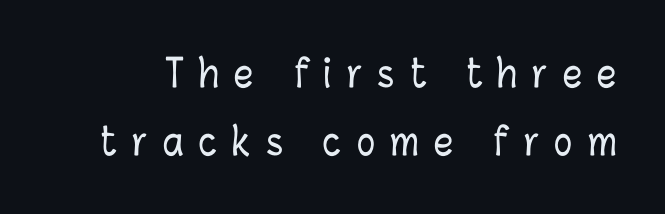
{"italic": "no", "width": "condensed", "stroke_contrast": "low", "x_height": "medium", "monospaced": "no", "underline": "no", "line_spacing_ratio": 1.78, "letter_spacing": "wide", "letter_spacing_em": 0.4, "glyph_px": 38}
